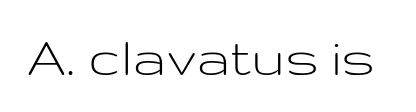
Q: Is the text bold? A: No.
Q: Is the text italic (slanted)? A: No, it is upright.
Q: Is the typeface a serif or a sans-serif typeface? A: Sans-serif.
Q: Is the text underlined? A: No.
Q: Is the spacing between letters normal or unusually wide? A: Normal.
Q: Width (condensed, normal, or wide)? A: Wide.
Q: Stroke contrast? A: Low.
Q: x-height? A: Medium.
Q: Monospaced? A: No.
